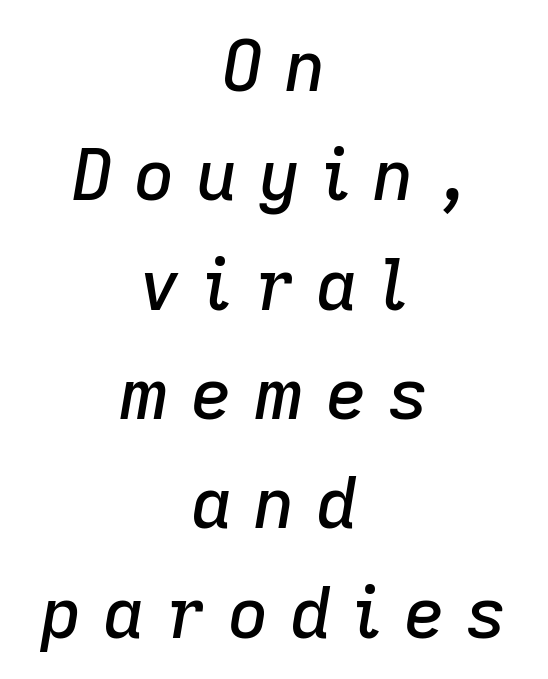
Q: Is the text italic (slanted)? A: Yes, it leans right by about 9 degrees.
Q: Is the text underlined? A: No.
Q: How is the paragraph aligned? A: Centered.
Q: Is the spacing between letters normal or unusually wide? A: Unusually wide.
Q: Is the spacing between lines tight, normal or loose? A: Normal.
Q: Width (condensed, normal, or wide)? A: Normal.
Q: Stroke contrast? A: Low.
Q: x-height? A: Medium.
Q: Monospaced? A: No.
